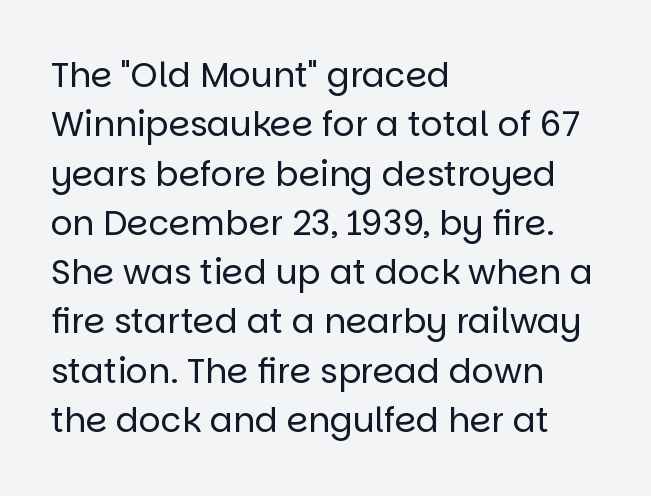
The image shows 34 px regular-weight sans-serif type, upright; set left-aligned, normal line spacing (1.45x), normal letter spacing, not underlined; low stroke contrast and a large x-height.
